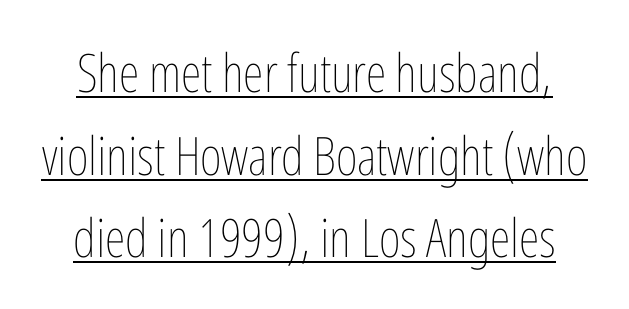
You can see a thin bar hugging the bottom of the glyphs. Does the lettering tilt? It doesn't — this is upright. No extra tracking has been applied to these lines. The cut favours lightness, reaching ordinary text weight at its darkest. Proportional: the letters do not fall into vertical columns.
